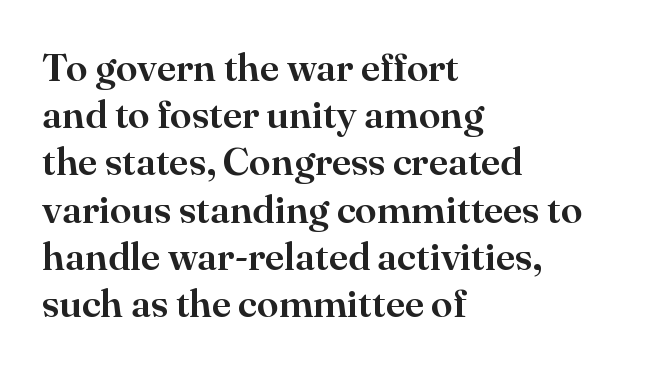
The passage shown is typed in a proportional face where columns would drift. Posture: straight, roman, zero tilt. Tracking here is standard; glyphs follow each other at the usual distance. Glance below the letters and you will spot only blank space. Line beginnings align vertically; line endings do not. Check where the strokes stop: tiny serifs finish them off.
